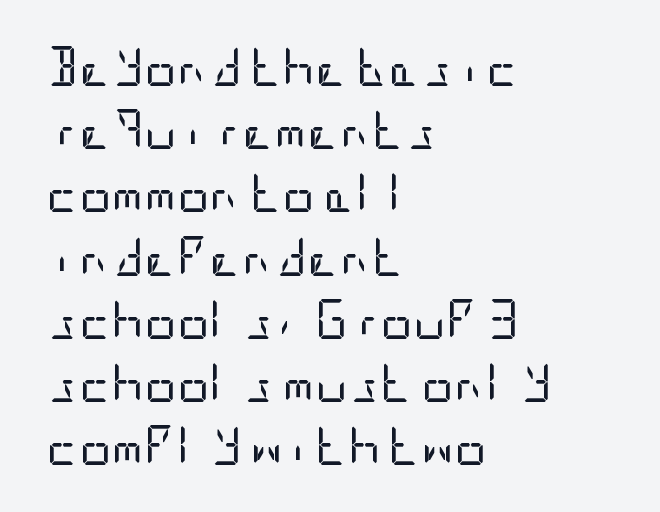
All the whitespace from short lines collects on the right. Grotesque or geometric, the face here clearly has no serifs. Observe the ordinary spacing: letters are neighbours, not strangers. The passage shown is not bold in any degree.
